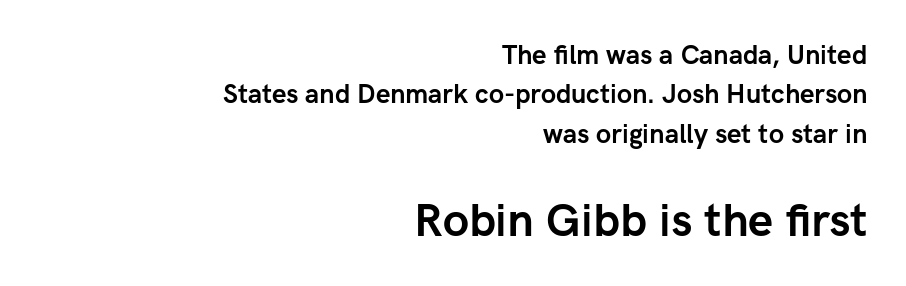
{"serif": "no", "italic": "no", "bold": "yes", "weight": "semibold", "width": "normal", "stroke_contrast": "low", "x_height": "medium", "monospaced": "no", "underline": "no", "align": "right", "line_spacing": "normal", "line_spacing_ratio": 1.51, "letter_spacing": "normal", "letter_spacing_em": 0.0, "larger_block": "second", "size_ratio": 1.73, "glyph_px": 45}
